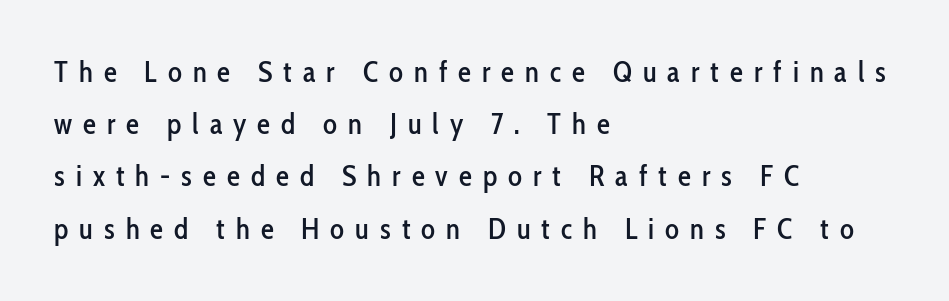
{"serif": "no", "italic": "no", "width": "condensed", "stroke_contrast": "low", "x_height": "medium", "monospaced": "no", "underline": "no", "align": "left", "line_spacing_ratio": 1.8, "letter_spacing": "wide", "letter_spacing_em": 0.38, "glyph_px": 29}
